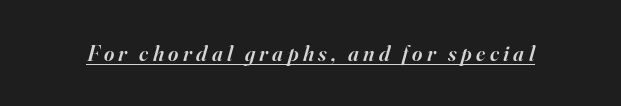
The image shows 22 px text type, italic (leaning right); set unusually wide letter spacing (+0.2 em), underlined.
